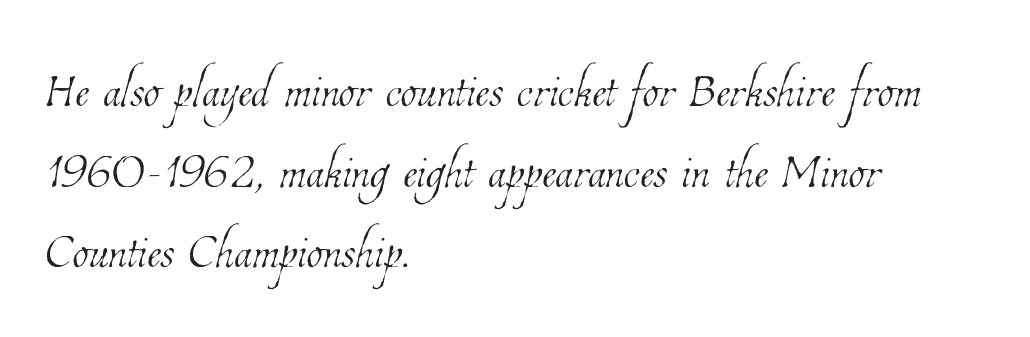
The text block is weighted toward the left margin, trailing off unevenly rightward. The passage shown is not bold in any degree. The glyphs are unaccompanied by any horizontal stroke below them. You could call the tracking neutral — neither tight nor loose.
